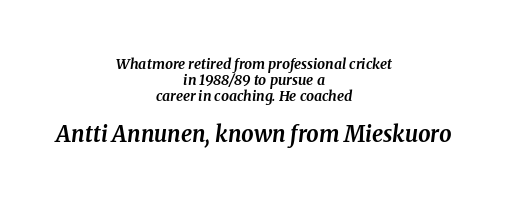
{"italic": "yes", "lean": "right", "slant_degrees": 8, "bold": "yes", "underline": "no", "align": "center", "line_spacing": "tight", "line_spacing_ratio": 1.14, "letter_spacing": "normal", "letter_spacing_em": 0.0, "larger_block": "second", "size_ratio": 1.57, "glyph_px": 22}
